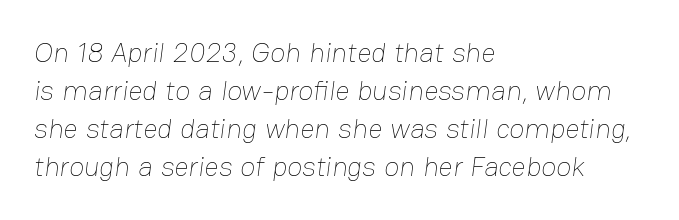
Q: Is the text bold? A: No.
Q: Is the text underlined? A: No.
Q: How is the paragraph aligned? A: Left-aligned.
Q: Is the spacing between letters normal or unusually wide? A: Normal.
Q: Is the spacing between lines tight, normal or loose? A: Normal.
Q: Width (condensed, normal, or wide)? A: Normal.
Q: Stroke contrast? A: Low.
Q: x-height? A: Medium.
Q: Monospaced? A: No.
